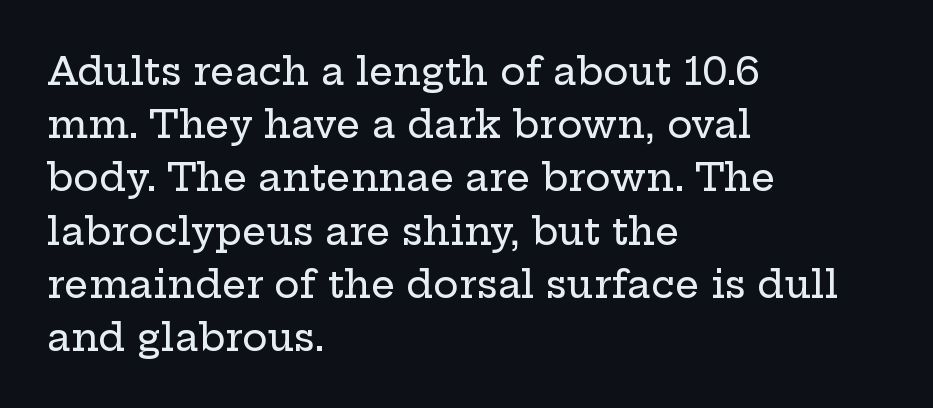
{"serif": "yes", "italic": "no", "width": "wide", "stroke_contrast": "low", "x_height": "medium", "monospaced": "no", "underline": "no", "align": "left", "line_spacing": "normal", "line_spacing_ratio": 1.4, "letter_spacing": "normal", "letter_spacing_em": 0.0, "glyph_px": 38}
